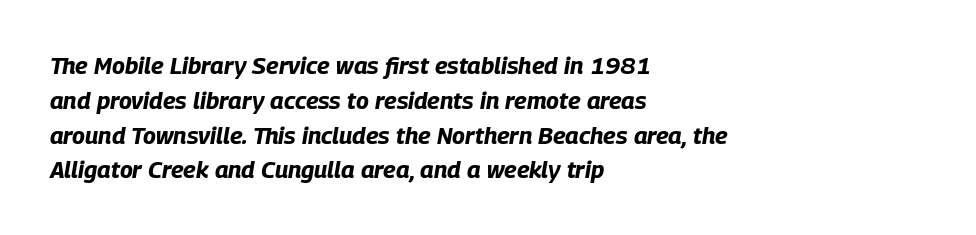
The rows are spaced the way most documents space them. The face used here has a pronounced slope to its letters. The type is set solid horizontally, with unmodified tracking. The area under the type is left untouched. Teacher's note: observe the even left margin — that is flush-left alignment.
